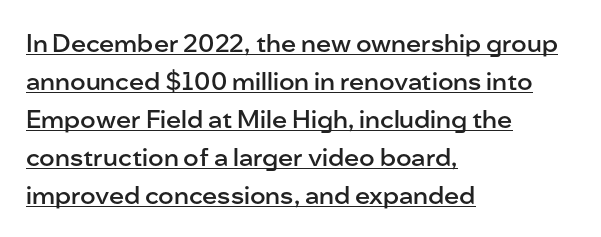
Q: Is the text bold? A: Semi-bold.
Q: Is the text italic (slanted)? A: No, it is upright.
Q: Is the text underlined? A: Yes.
Q: How is the paragraph aligned? A: Left-aligned.
Q: Is the spacing between letters normal or unusually wide? A: Normal.
Q: Is the spacing between lines tight, normal or loose? A: Normal.
